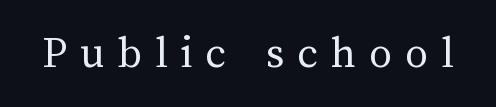
Q: Is the text bold? A: No.
Q: Is the text italic (slanted)? A: No, it is upright.
Q: Is the text underlined? A: No.
Q: Is the spacing between letters normal or unusually wide? A: Unusually wide.
Q: Width (condensed, normal, or wide)? A: Normal.
Q: Stroke contrast? A: Medium.
Q: x-height? A: Medium.
Q: Monospaced? A: No.
